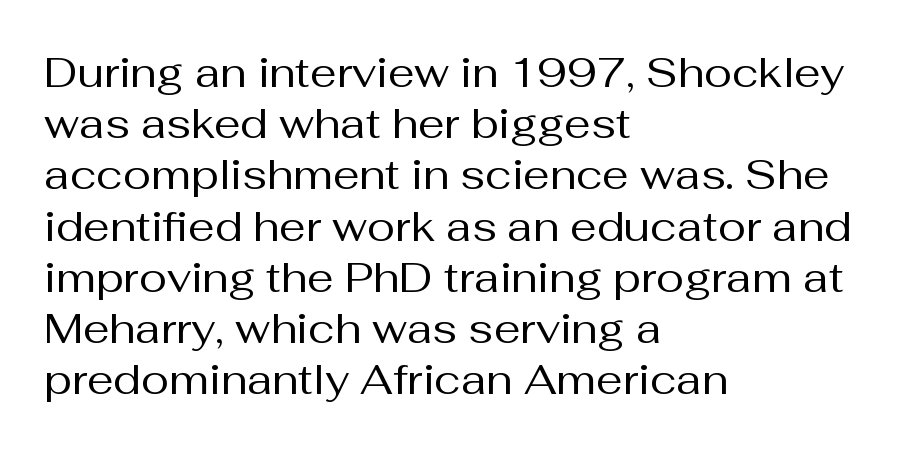
Descenders are the only things crossing below the line. The specimen reads as upright at a glance. Looks like regular typesetting: each glyph gets only the width it needs. No extra ink here — the face is not bold. Glyph-to-glyph distance matches everyday printed text. In CSS terms this would be text-align: left.
